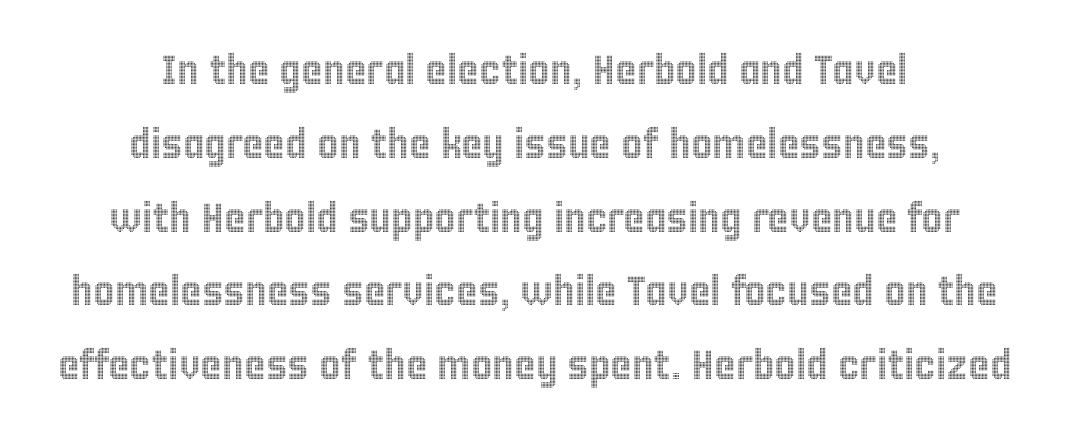
The paragraph has two soft edges and a firm central axis. Notice how the stems are strictly vertical — no italics here. You could not count columns in this text — the font is proportionally spaced. This rendering leaves character spacing at its baseline value. Words float on clear page, feet unadorned.
